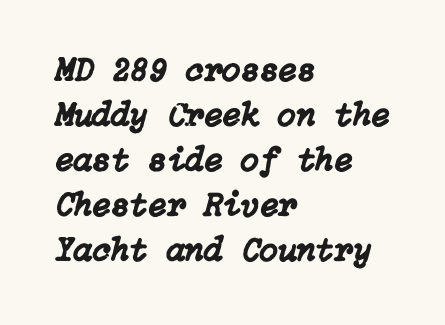
The image shows 34 px text type, italic (leaning right); set left-aligned, normal line spacing (1.32x), normal letter spacing, not underlined; low stroke contrast and a medium x-height.
